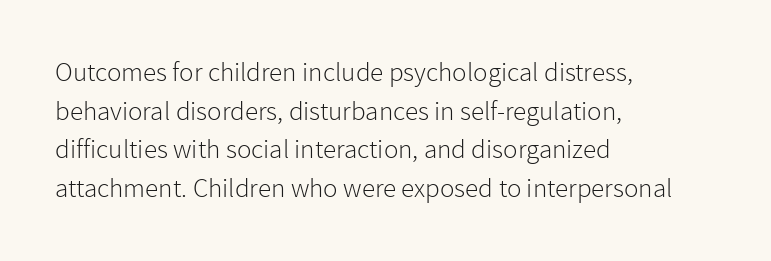
{"italic": "no", "bold": "no", "underline": "no", "align": "left", "line_spacing": "normal", "line_spacing_ratio": 1.43, "letter_spacing": "normal", "letter_spacing_em": 0.0, "glyph_px": 27}
